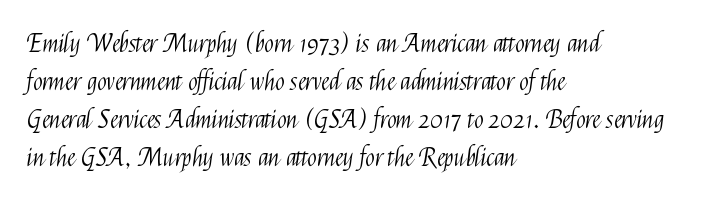
The specimen omits any rule beneath the text block's lines. All the whitespace from short lines collects on the right. Tracking here is standard; glyphs follow each other at the usual distance.
